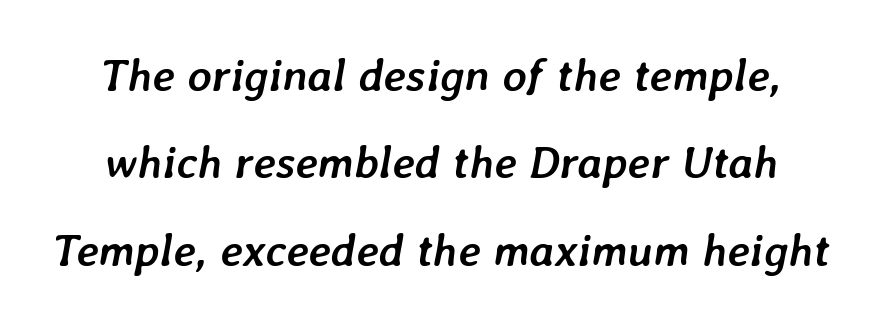
{"italic": "yes", "lean": "right", "slant_degrees": 7, "bold": "yes", "weight": "semibold", "width": "normal", "stroke_contrast": "low", "x_height": "medium", "monospaced": "no", "underline": "no", "line_spacing": "loose", "line_spacing_ratio": 1.9, "letter_spacing": "normal", "letter_spacing_em": 0.0, "glyph_px": 46}
